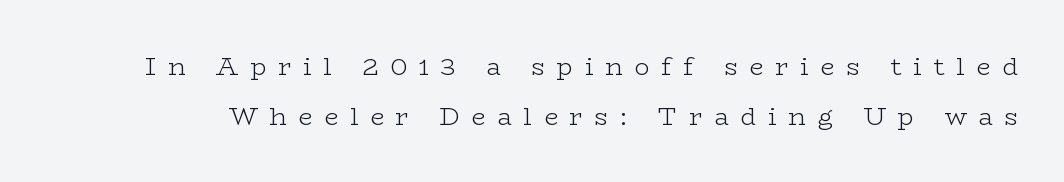
Q: Is the text bold? A: No.
Q: Is the text italic (slanted)? A: No, it is upright.
Q: Is the text underlined? A: No.
Q: Is the spacing between letters normal or unusually wide? A: Unusually wide.
Q: Is the spacing between lines tight, normal or loose? A: Loose.
